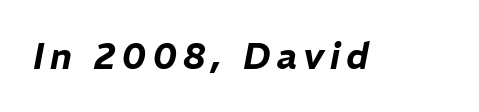
{"italic": "yes", "lean": "right", "slant_degrees": 11, "width": "normal", "stroke_contrast": "low", "x_height": "medium", "monospaced": "no", "underline": "no", "glyph_px": 36}
